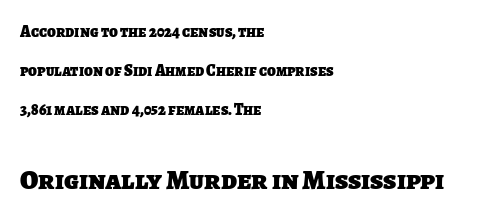
Q: Is the text bold? A: Yes.
Q: Is the typeface a serif or a sans-serif typeface? A: Sans-serif.
Q: Is the text underlined? A: No.
Q: How is the paragraph aligned? A: Left-aligned.
Q: Is the spacing between letters normal or unusually wide? A: Normal.
Q: Is the spacing between lines tight, normal or loose? A: Loose.
Q: Which block of text is set in a larger size, the first (top) or the second (bottom)? A: The second (bottom) one.
Q: Width (condensed, normal, or wide)? A: Normal.
Q: Stroke contrast? A: Low.
Q: x-height? A: Large.
Q: Monospaced? A: No.
